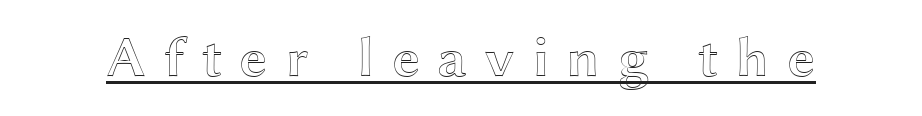
{"italic": "no", "width": "wide", "x_height": "medium", "monospaced": "no", "underline": "yes", "letter_spacing": "wide", "letter_spacing_em": 0.3, "glyph_px": 57}
